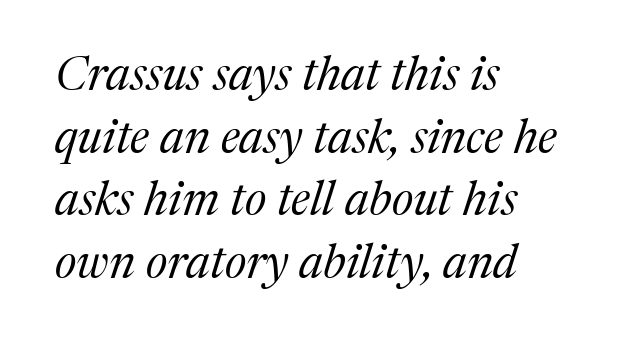
Q: Is the text bold? A: No.
Q: Is the text italic (slanted)? A: Yes, it leans right by about 17 degrees.
Q: Is the typeface a serif or a sans-serif typeface? A: Serif.
Q: Is the text underlined? A: No.
Q: How is the paragraph aligned? A: Left-aligned.
Q: Is the spacing between letters normal or unusually wide? A: Normal.
Q: Is the spacing between lines tight, normal or loose? A: Normal.
Q: Width (condensed, normal, or wide)? A: Normal.
Q: Stroke contrast? A: Medium.
Q: x-height? A: Medium.
Q: Monospaced? A: No.
